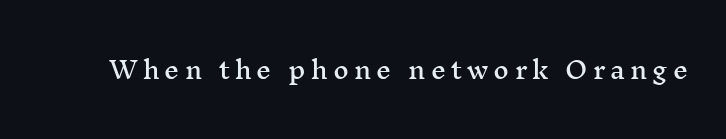
Is the letter spacing exaggerated? Yes — the characters are pushed far apart. Lines of text with bare space underneath. Ordinary non-slanted type is in use.
